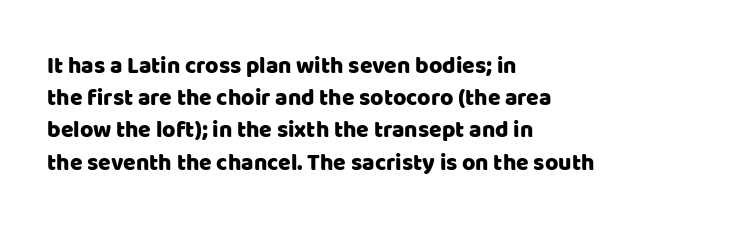
The image shows 23 px text type, upright; set left-aligned, normal line spacing (1.4x), normal letter spacing, not underlined.
